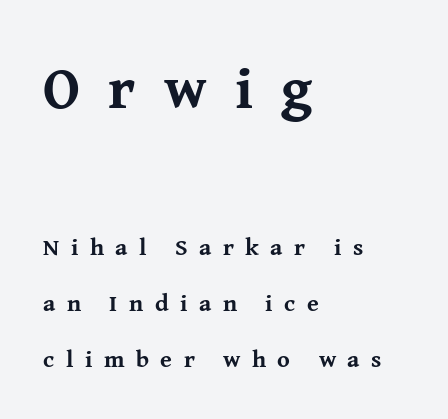
{"serif": "yes", "italic": "no", "bold": "yes", "weight": "bold", "width": "normal", "stroke_contrast": "medium", "x_height": "medium", "monospaced": "no", "underline": "no", "align": "left", "line_spacing": "loose", "line_spacing_ratio": 2.33, "letter_spacing": "wide", "letter_spacing_em": 0.48, "larger_block": "first", "size_ratio": 2.46, "glyph_px": 59}
